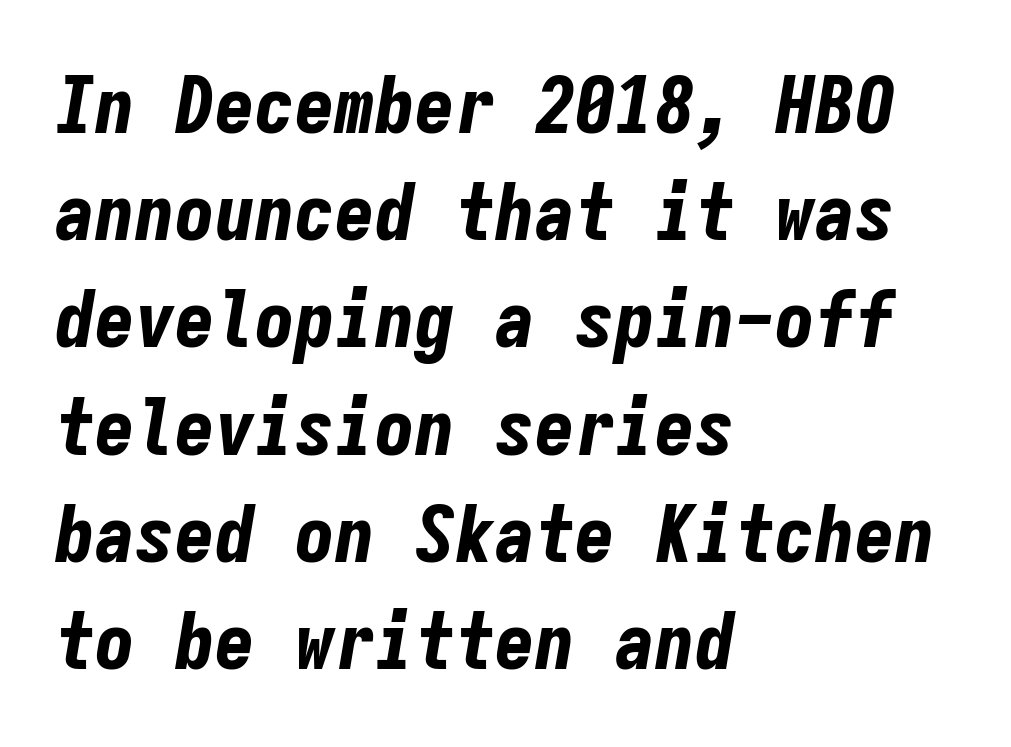
{"italic": "yes", "lean": "right", "slant_degrees": 9, "bold": "yes", "weight": "bold", "width": "condensed", "stroke_contrast": "low", "x_height": "medium", "monospaced": "yes", "underline": "no", "align": "left", "line_spacing": "normal", "line_spacing_ratio": 1.34, "letter_spacing": "normal", "letter_spacing_em": 0.0, "glyph_px": 80}
